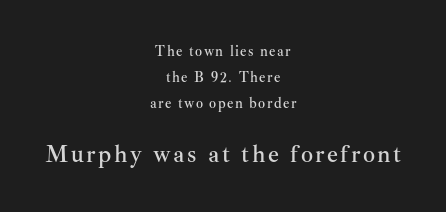
Designer's note — italics off, roman on. Lines of text with bare space underneath. Alignment: centered. Bigger letters appear in the bottom chunk; the top chunk is reduced.
